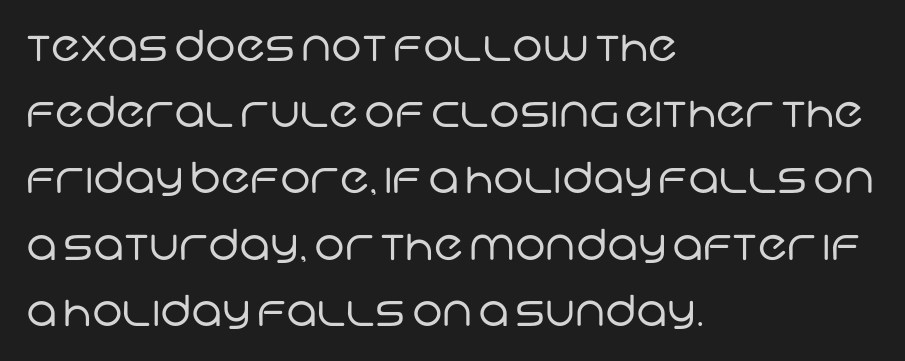
Summary of vertical rhythm: regular, with standard interline spacing. The ragged edge is on the right, which tells us the setting is flush left. The rendering uses natural spacing where letterforms have individual widths. Is the letter spacing exaggerated? No — it looks like the ordinary default.
